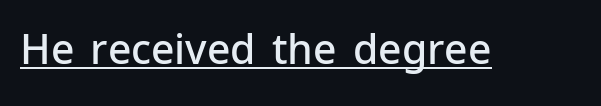
Italic? Not at all — the glyphs are vertical. Between one letter and the next there's only the usual sliver of space. The rendering uses natural spacing where letterforms have individual widths. Looks like someone drew a line under every word here. The typesetting leans somewhat heavy: a semibold.
